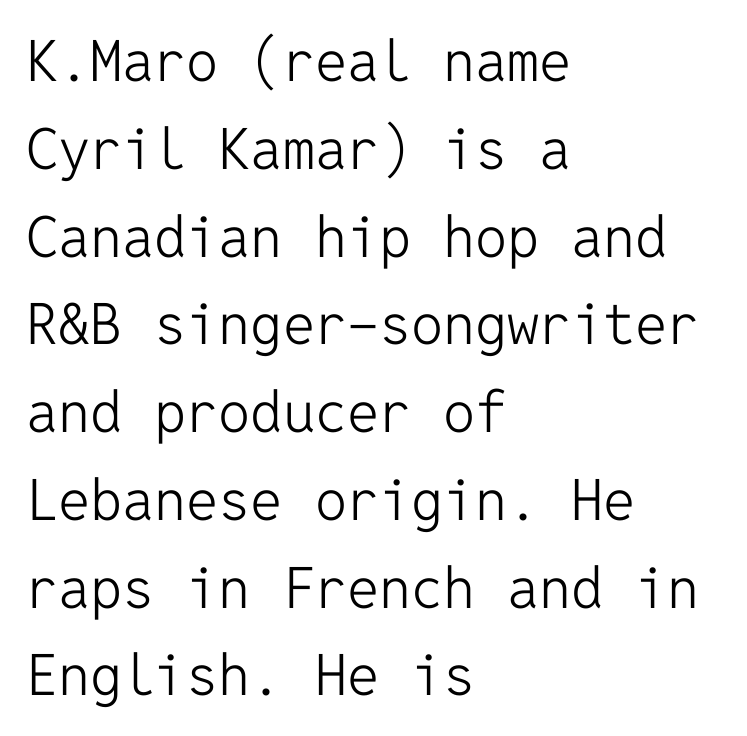
Q: Is the text bold? A: No.
Q: Is the text italic (slanted)? A: No, it is upright.
Q: Is the typeface a serif or a sans-serif typeface? A: Sans-serif.
Q: Is the text underlined? A: No.
Q: How is the paragraph aligned? A: Left-aligned.
Q: Is the spacing between letters normal or unusually wide? A: Normal.
Q: Is the spacing between lines tight, normal or loose? A: Normal.
Q: Width (condensed, normal, or wide)? A: Normal.
Q: Stroke contrast? A: Low.
Q: x-height? A: Medium.
Q: Monospaced? A: Yes.
